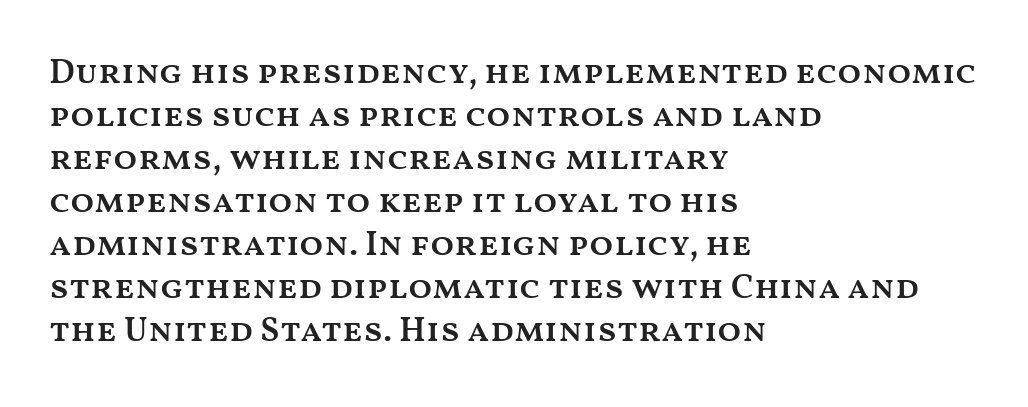
{"italic": "no", "bold": "semi", "weight": "semibold", "width": "wide", "stroke_contrast": "medium", "x_height": "medium", "monospaced": "no", "underline": "no", "align": "left", "line_spacing_ratio": 1.23, "letter_spacing": "normal", "letter_spacing_em": 0.0, "glyph_px": 35}
